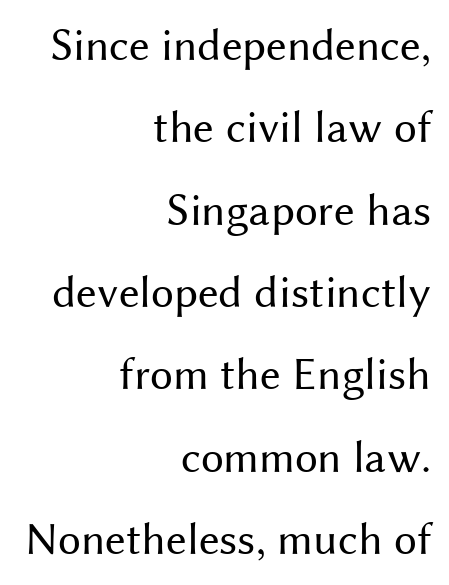
{"serif": "no", "italic": "no", "bold": "no", "weight": "regular", "width": "normal", "stroke_contrast": "medium", "x_height": "medium", "monospaced": "no", "underline": "no", "align": "right", "line_spacing_ratio": 1.79, "letter_spacing": "normal", "letter_spacing_em": 0.0, "glyph_px": 46}
